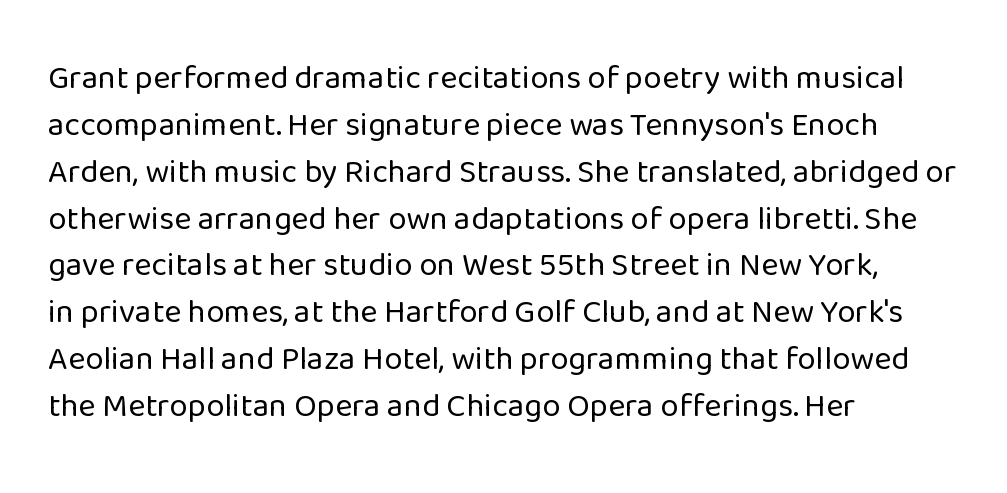
{"serif": "no", "italic": "no", "bold": "no", "weight": "regular", "width": "normal", "stroke_contrast": "low", "x_height": "medium", "monospaced": "no", "underline": "no", "align": "left", "line_spacing": "normal", "line_spacing_ratio": 1.42, "letter_spacing": "normal", "letter_spacing_em": 0.0, "glyph_px": 33}
